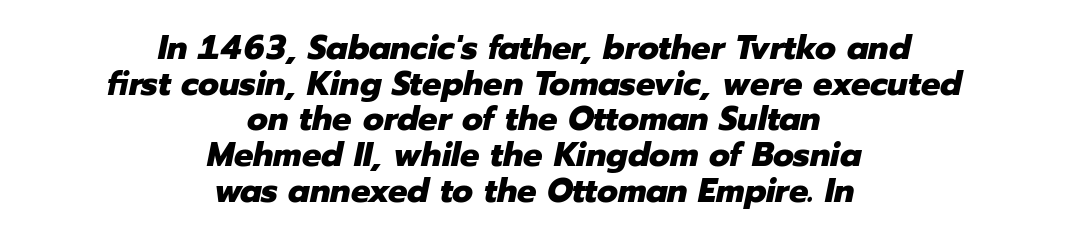
The foot of each line stays bare and open. The line-height multiplier appears low, near solid setting. Horizontally, the lines are justified to the midpoint only. Here the designer chose a conventional face with non-uniform glyph widths.
